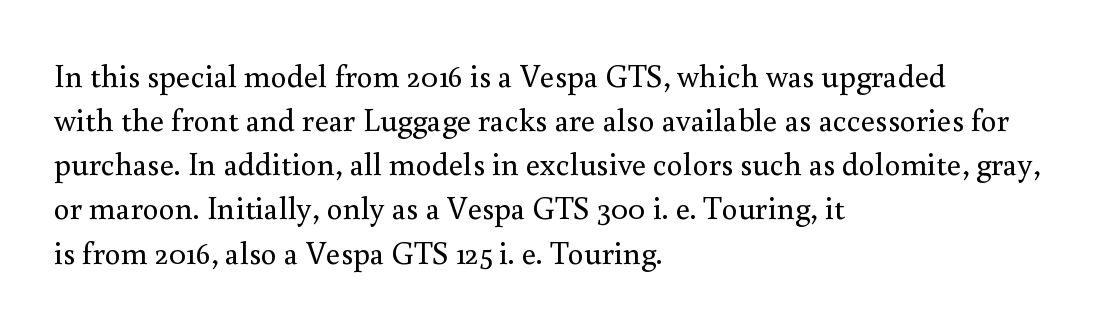
Q: Is the text bold? A: No.
Q: Is the text italic (slanted)? A: No, it is upright.
Q: Is the typeface a serif or a sans-serif typeface? A: Serif.
Q: Is the text underlined? A: No.
Q: How is the paragraph aligned? A: Left-aligned.
Q: Is the spacing between letters normal or unusually wide? A: Normal.
Q: Is the spacing between lines tight, normal or loose? A: Normal.
Q: Width (condensed, normal, or wide)? A: Normal.
Q: Stroke contrast? A: Medium.
Q: x-height? A: Small.
Q: Monospaced? A: No.
